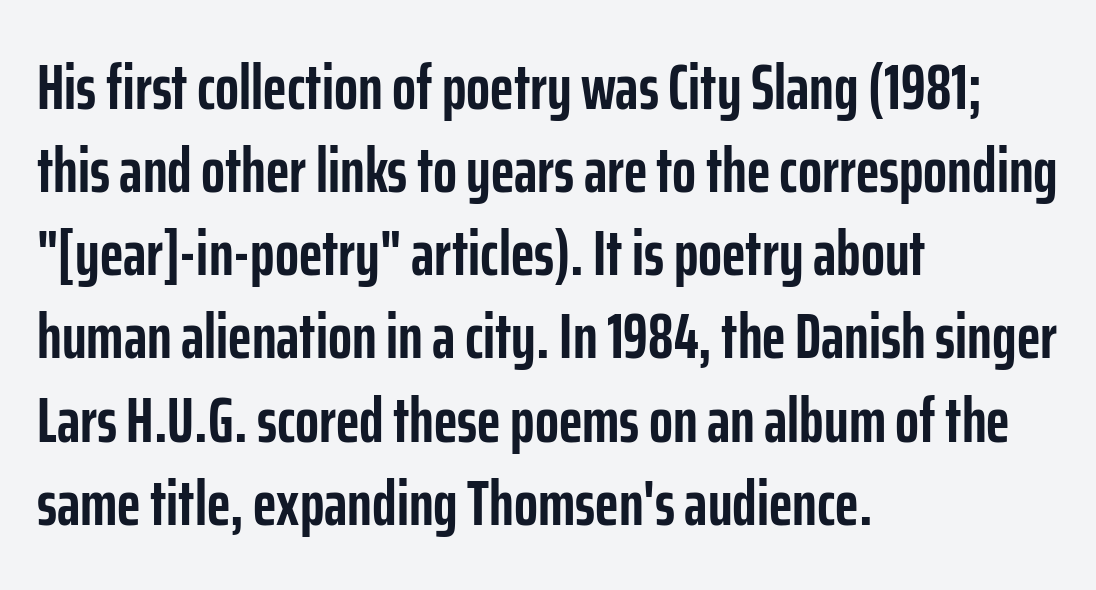
Character widths vary here, with narrow letters taking less room than wide ones. The block of text has a typical density, with ordinary space between rows. Caption: bold face, heavy strokes. These lines are set flush left with a ragged right edge.
